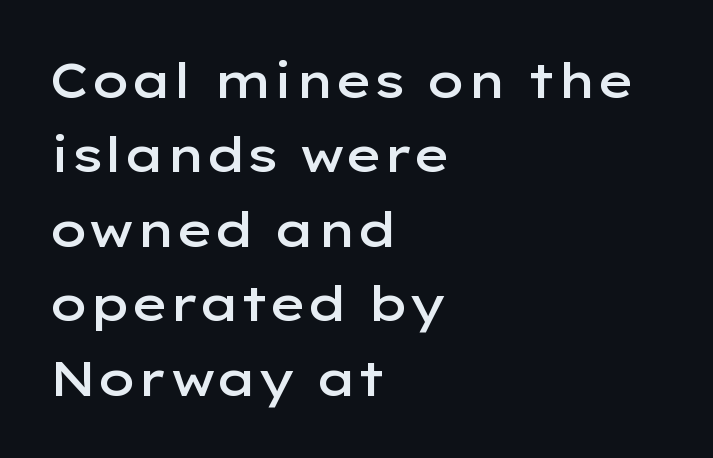
{"serif": "no", "italic": "no", "bold": "semi", "weight": "semibold", "width": "wide", "stroke_contrast": "low", "x_height": "medium", "monospaced": "no", "underline": "no", "align": "left", "line_spacing": "normal", "line_spacing_ratio": 1.52, "letter_spacing": "normal", "letter_spacing_em": 0.0, "glyph_px": 49}
